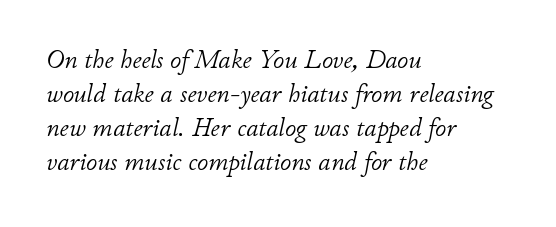
{"italic": "yes", "lean": "right", "slant_degrees": 11, "bold": "no", "underline": "no", "align": "left", "line_spacing": "normal", "line_spacing_ratio": 1.36, "letter_spacing": "normal", "letter_spacing_em": 0.0, "glyph_px": 25}
